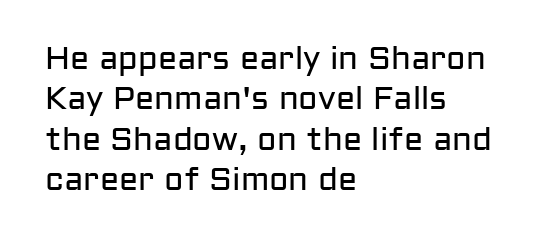
Q: Is the text bold? A: No.
Q: Is the text italic (slanted)? A: No, it is upright.
Q: Is the typeface a serif or a sans-serif typeface? A: Sans-serif.
Q: Is the text underlined? A: No.
Q: How is the paragraph aligned? A: Left-aligned.
Q: Is the spacing between letters normal or unusually wide? A: Normal.
Q: Is the spacing between lines tight, normal or loose? A: Normal.
Q: Width (condensed, normal, or wide)? A: Normal.
Q: Stroke contrast? A: Low.
Q: x-height? A: Medium.
Q: Monospaced? A: No.
